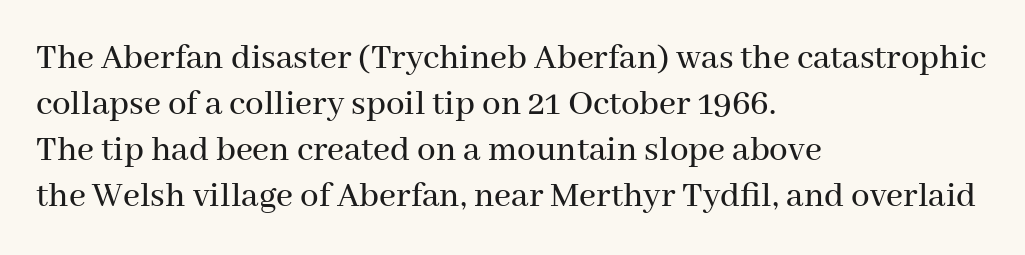
The image shows 37 px serif type, upright; set left-aligned, line spacing 1.24x, normal letter spacing, not underlined; medium stroke contrast and a medium x-height.
